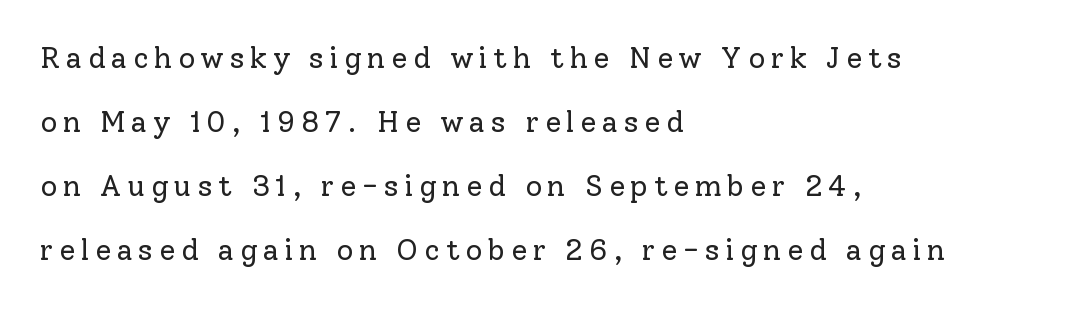
The image shows 29 px regular-weight serif type, upright; set left-aligned, loose line spacing (2.21x), unusually wide letter spacing (+0.2 em), not underlined; low stroke contrast and a medium x-height.
